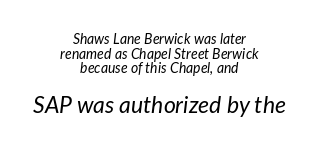
Where is the straight margin? There isn't one; the lines are centered. Caption: face not bold, strokes unweighted. The block sitting lower on the canvas is the one with enlarged characters. The designer dialed line spacing down below the default. Italic: yes, the glyphs are oblique.
